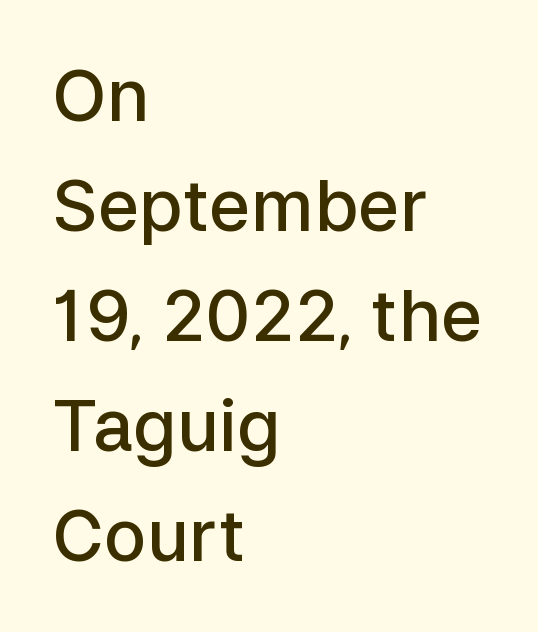
Q: Is the text bold? A: Semi-bold.
Q: Is the text italic (slanted)? A: No, it is upright.
Q: Is the typeface a serif or a sans-serif typeface? A: Sans-serif.
Q: Is the text underlined? A: No.
Q: How is the paragraph aligned? A: Left-aligned.
Q: Is the spacing between letters normal or unusually wide? A: Normal.
Q: Is the spacing between lines tight, normal or loose? A: Normal.
Q: Width (condensed, normal, or wide)? A: Normal.
Q: Stroke contrast? A: Low.
Q: x-height? A: Medium.
Q: Monospaced? A: No.
